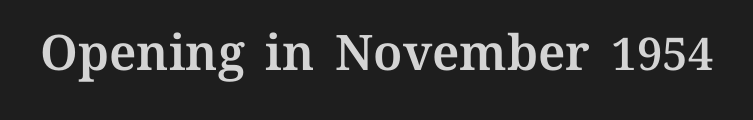
{"italic": "no", "width": "normal", "stroke_contrast": "medium", "x_height": "medium", "monospaced": "no", "underline": "no", "letter_spacing": "normal", "letter_spacing_em": 0.0, "glyph_px": 49}
